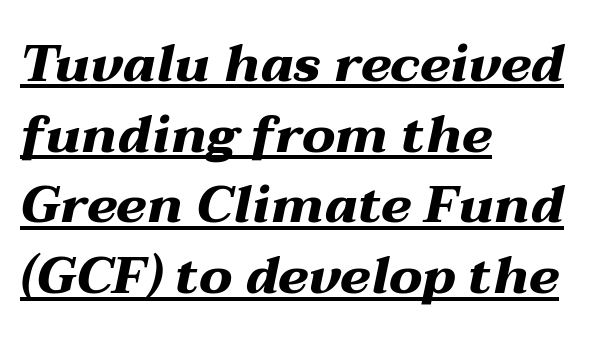
Q: Is the text bold? A: Yes.
Q: Is the text italic (slanted)? A: Yes, it leans right by about 12 degrees.
Q: Is the text underlined? A: Yes.
Q: How is the paragraph aligned? A: Left-aligned.
Q: Is the spacing between letters normal or unusually wide? A: Normal.
Q: Is the spacing between lines tight, normal or loose? A: Normal.
Q: Width (condensed, normal, or wide)? A: Wide.
Q: Stroke contrast? A: Medium.
Q: x-height? A: Medium.
Q: Monospaced? A: No.
